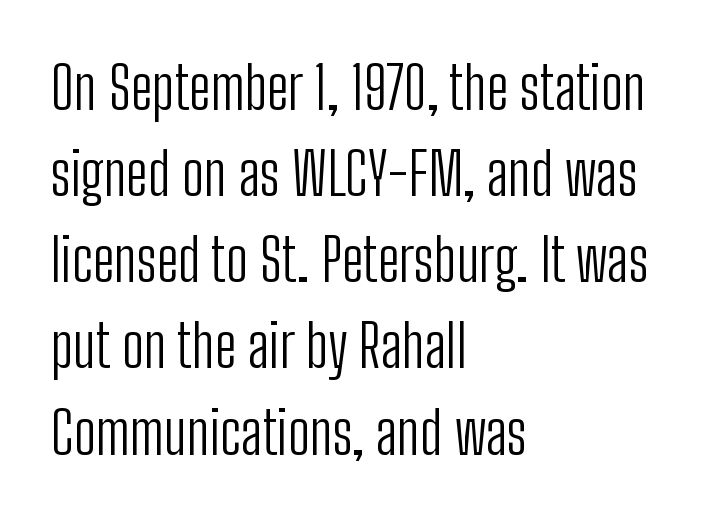
The designer went with a sans here, leaving each stem footless. The rendering keeps characters at their native spacing. The passage shown stacks its lines at a standard gap. Is this a fixed-width face? No — the glyphs have proportional, varying widths. This reads as an unemphasized weight, regular at the heaviest.
